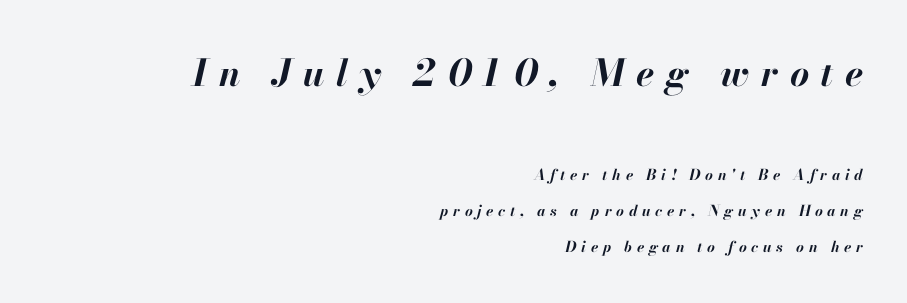
Q: Is the text bold? A: Yes.
Q: Is the text italic (slanted)? A: Yes, it leans right by about 13 degrees.
Q: Is the text underlined? A: No.
Q: How is the paragraph aligned? A: Right-aligned.
Q: Is the spacing between letters normal or unusually wide? A: Unusually wide.
Q: Is the spacing between lines tight, normal or loose? A: Loose.
Q: Which block of text is set in a larger size, the first (top) or the second (bottom)? A: The first (top) one.
Q: Width (condensed, normal, or wide)? A: Normal.
Q: Stroke contrast? A: High.
Q: x-height? A: Small.
Q: Monospaced? A: No.
